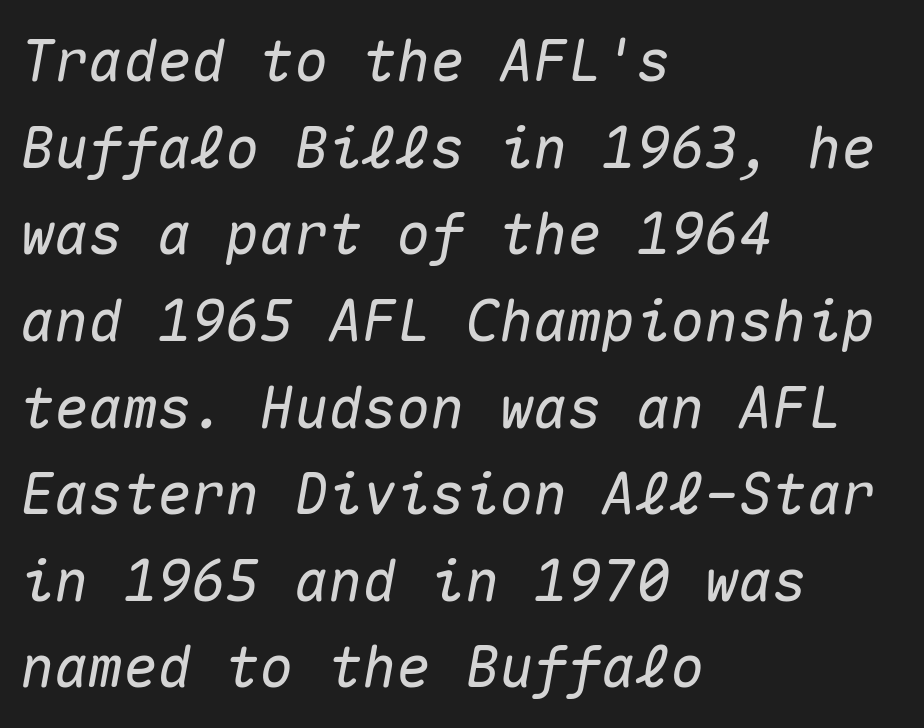
Q: Is the text italic (slanted)? A: Yes, it leans right by about 10 degrees.
Q: Is the text underlined? A: No.
Q: How is the paragraph aligned? A: Left-aligned.
Q: Is the spacing between letters normal or unusually wide? A: Normal.
Q: Is the spacing between lines tight, normal or loose? A: Normal.
Q: Width (condensed, normal, or wide)? A: Normal.
Q: Stroke contrast? A: Medium.
Q: x-height? A: Medium.
Q: Monospaced? A: Yes.
